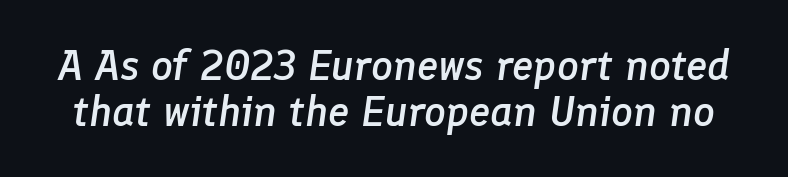
{"italic": "yes", "lean": "right", "slant_degrees": 8, "bold": "semi", "weight": "semibold", "width": "normal", "stroke_contrast": "low", "x_height": "medium", "monospaced": "no", "underline": "no", "line_spacing": "tight", "line_spacing_ratio": 1.07, "letter_spacing": "normal", "letter_spacing_em": 0.0, "glyph_px": 43}
